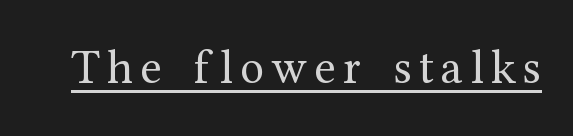
The image shows 48 px regular-weight serif type, upright; set underlined; medium stroke contrast and a medium x-height.
